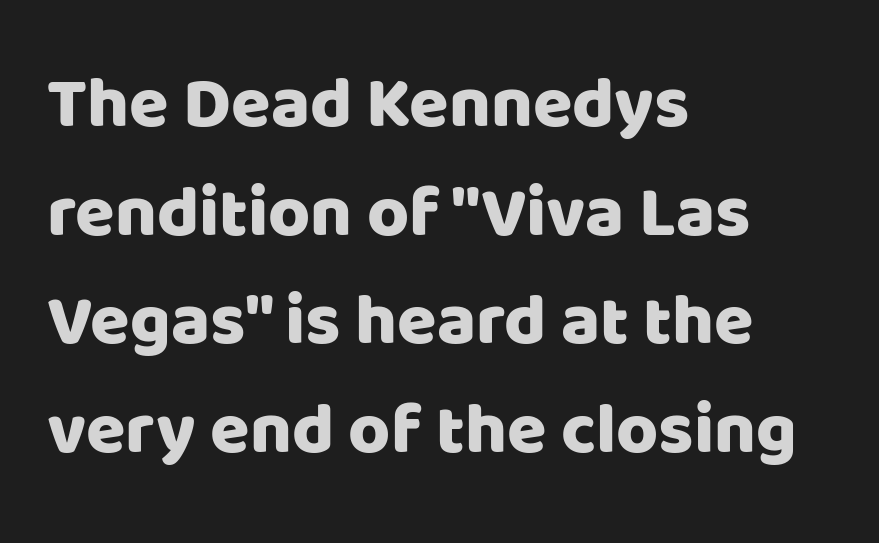
{"serif": "no", "italic": "no", "width": "normal", "stroke_contrast": "low", "x_height": "large", "monospaced": "no", "underline": "no", "align": "left", "line_spacing": "normal", "line_spacing_ratio": 1.51, "letter_spacing": "normal", "letter_spacing_em": 0.0, "glyph_px": 72}
